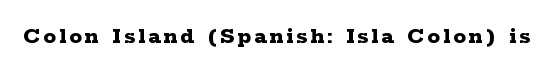
Weight check: bold — yes, fully. Ascenders rise straight up at ninety degrees. The string is rendered with underlining switched off.
